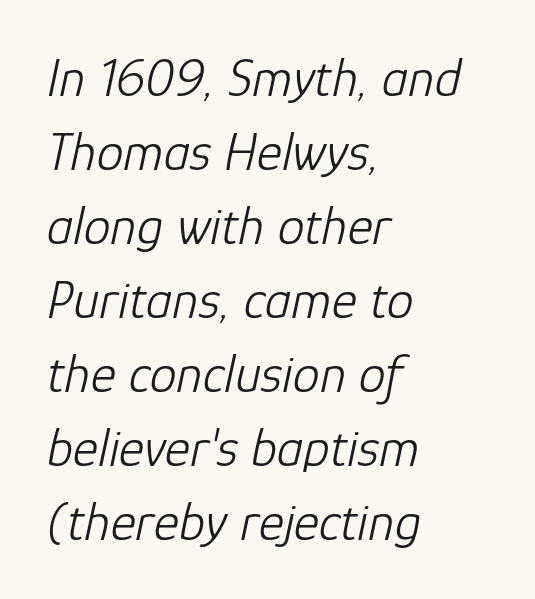
Teacher's note: observe the even left margin — that is flush-left alignment. Nothing unusual about the tracking: characters are spaced as the font intends. Is there much room between lines? A standard amount, neither cramped nor airy. Yep, that's italic — everything's leaning. The gap between lines stays unmarked. Looks like regular typesetting: each glyph gets only the width it needs.
